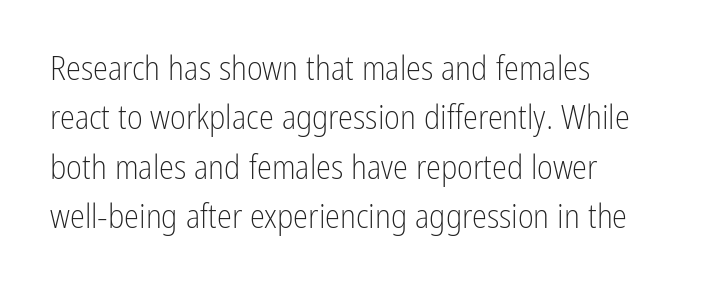
The image shows 34 px light, condensed sans-serif type, upright; set left-aligned, normal line spacing (1.45x), normal letter spacing, not underlined; low stroke contrast and a medium x-height.
